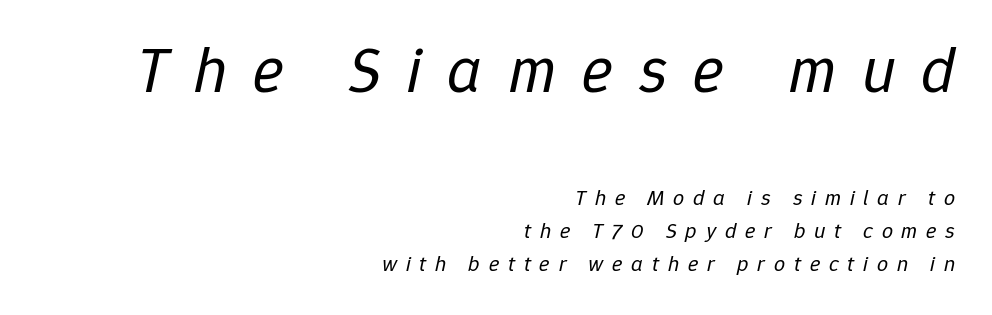
The image shows 65 px regular-weight type, italic (leaning right); set right-aligned, normal line spacing (1.5x), unusually wide letter spacing (+0.4 em), not underlined; the first (top) block is 2.95x larger; low stroke contrast and a medium x-height.
